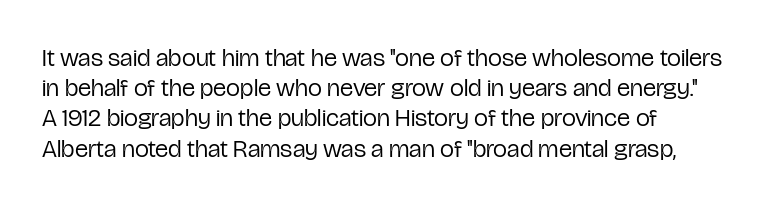
{"italic": "no", "bold": "no", "underline": "no", "align": "left", "line_spacing_ratio": 1.21, "letter_spacing": "normal", "letter_spacing_em": 0.0, "glyph_px": 25}
